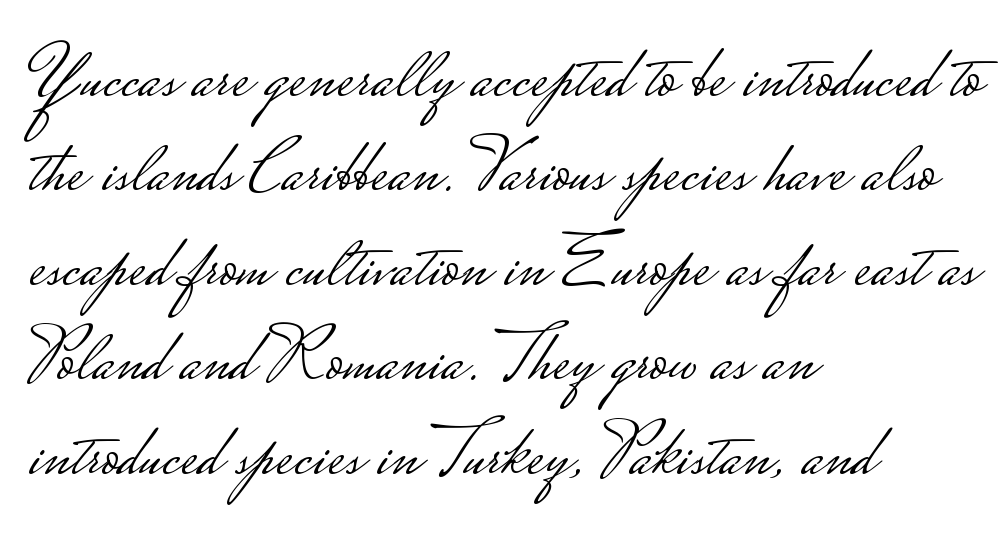
{"serif": "no", "bold": "no", "weight": "light", "width": "wide", "stroke_contrast": "low", "monospaced": "no", "underline": "no", "align": "left", "line_spacing": "normal", "line_spacing_ratio": 1.26, "letter_spacing": "normal", "letter_spacing_em": 0.0, "glyph_px": 75}
